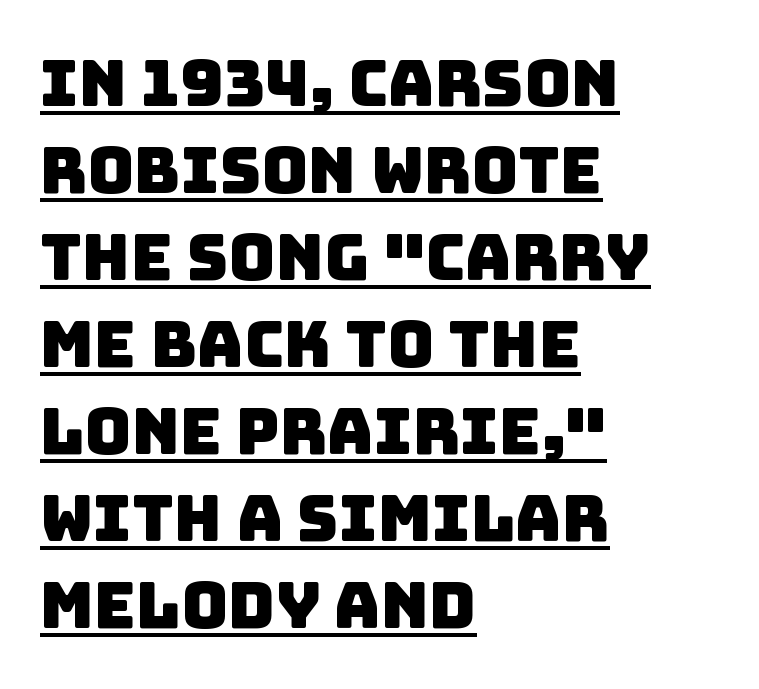
A sans-serif font was chosen for this passage. The passage shown is typed in a proportional face where columns would drift. A rule runs beneath these lines of type. No extra tracking has been applied to these lines.
